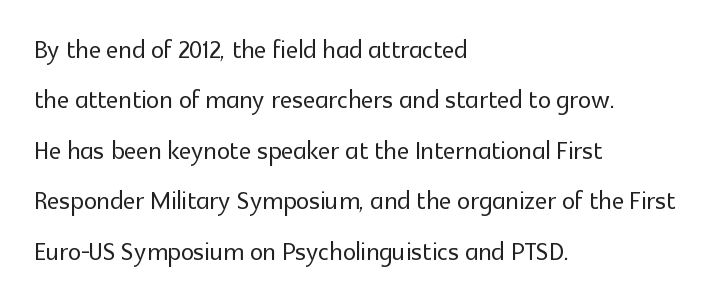
The letters advance in unequal steps, a hallmark of proportional type. Letter spacing: default. How would I describe the line gaps? Plain and ordinary. Examine the stroke ends and you'll find no serifs. Notice how the passage keeps a crisp vertical edge on the left only. Descenders are the only things crossing below the line.
